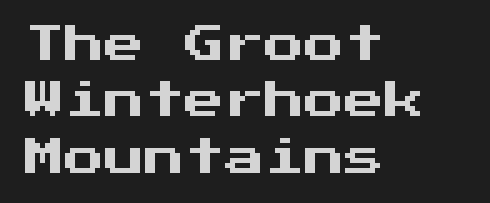
Q: Is the text italic (slanted)? A: No, it is upright.
Q: Is the typeface a serif or a sans-serif typeface? A: Sans-serif.
Q: Is the text underlined? A: No.
Q: How is the paragraph aligned? A: Left-aligned.
Q: Is the spacing between letters normal or unusually wide? A: Normal.
Q: Is the spacing between lines tight, normal or loose? A: Normal.
Q: Width (condensed, normal, or wide)? A: Normal.
Q: Stroke contrast? A: Medium.
Q: x-height? A: Medium.
